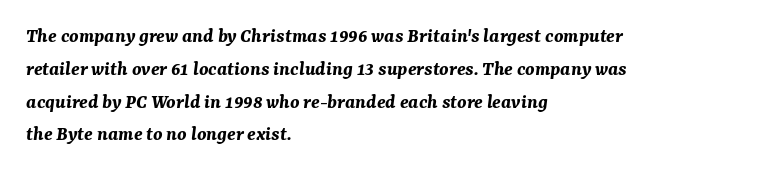
Q: Is the text bold? A: Yes.
Q: Is the text italic (slanted)? A: Yes, it leans right by about 7 degrees.
Q: Is the text underlined? A: No.
Q: How is the paragraph aligned? A: Left-aligned.
Q: Is the spacing between letters normal or unusually wide? A: Normal.
Q: Is the spacing between lines tight, normal or loose? A: Normal.
